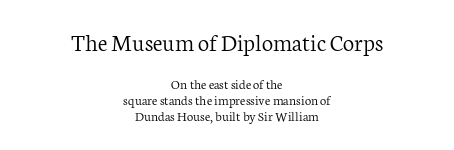
{"italic": "no", "bold": "no", "underline": "no", "align": "center", "line_spacing": "tight", "line_spacing_ratio": 1.15, "letter_spacing": "normal", "letter_spacing_em": 0.0, "larger_block": "first", "size_ratio": 1.79, "glyph_px": 25}
